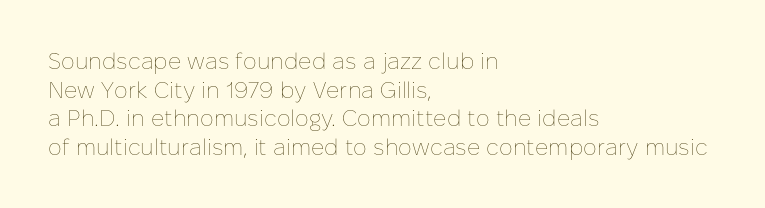
{"italic": "no", "bold": "no", "underline": "no", "align": "left", "line_spacing_ratio": 1.24, "letter_spacing": "normal", "letter_spacing_em": 0.0, "glyph_px": 23}
